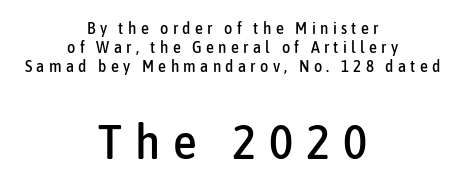
{"serif": "no", "italic": "no", "width": "condensed", "stroke_contrast": "low", "x_height": "medium", "monospaced": "no", "underline": "no", "align": "center", "line_spacing_ratio": 1.18, "letter_spacing": "wide", "letter_spacing_em": 0.27, "larger_block": "second", "size_ratio": 3.0, "glyph_px": 48}
